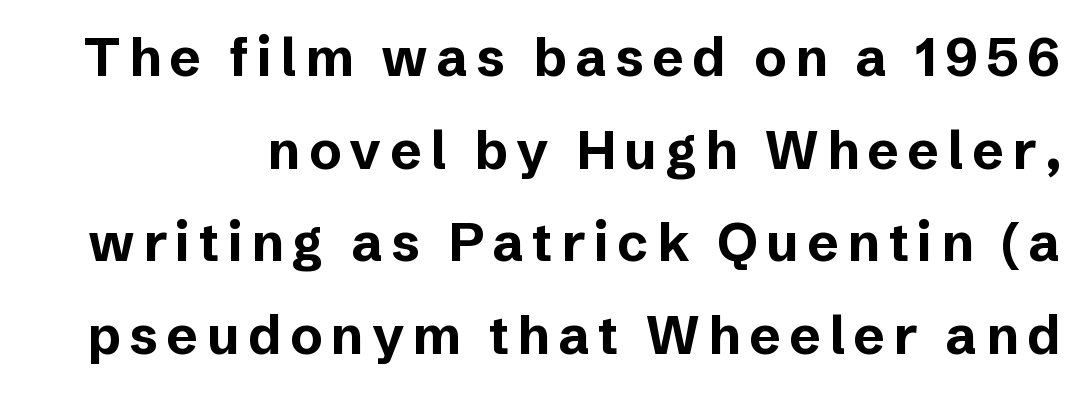
{"serif": "no", "italic": "no", "bold": "yes", "weight": "bold", "width": "normal", "stroke_contrast": "low", "x_height": "medium", "monospaced": "no", "underline": "no", "line_spacing_ratio": 1.75, "glyph_px": 53}
